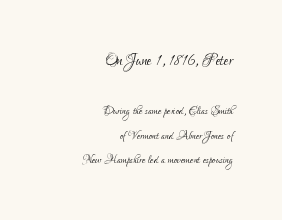
The image shows 22 px text type; set right-aligned, normal line spacing (1.65x), normal letter spacing, not underlined; the first (top) block is 1.47x larger.
